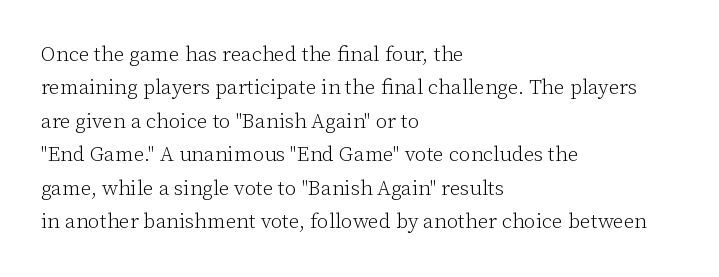
The image shows 21 px text type, upright; set left-aligned, normal line spacing (1.59x), normal letter spacing, not underlined.
